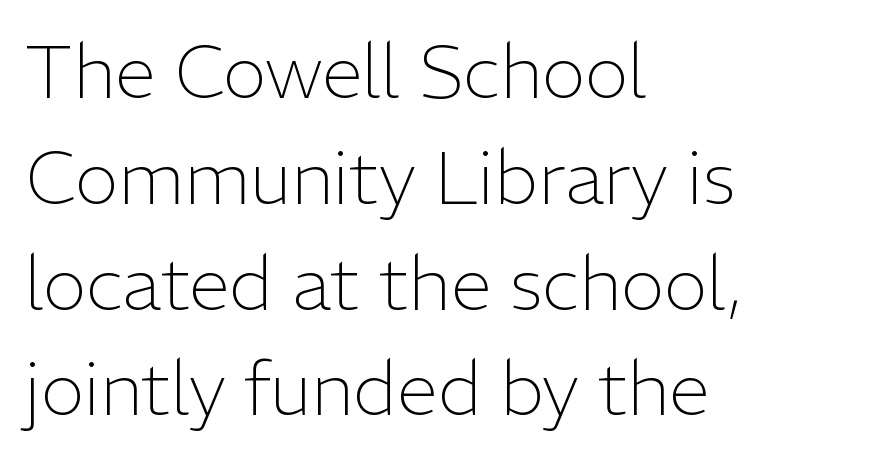
The image shows 74 px light sans-serif type, upright; set left-aligned, normal line spacing (1.43x), normal letter spacing, not underlined; low stroke contrast and a medium x-height.
